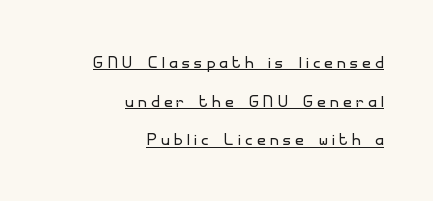
{"italic": "no", "bold": "no", "underline": "yes", "align": "right", "line_spacing_ratio": 1.76, "letter_spacing": "wide", "letter_spacing_em": 0.22, "glyph_px": 22}
